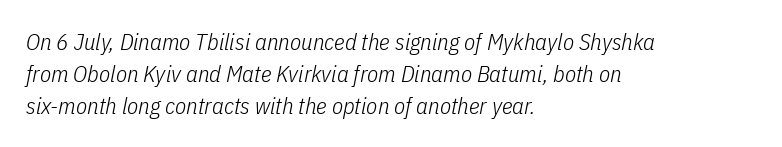
{"italic": "yes", "lean": "right", "slant_degrees": 11, "bold": "no", "underline": "no", "align": "left", "line_spacing": "normal", "line_spacing_ratio": 1.39, "letter_spacing": "normal", "letter_spacing_em": 0.0, "glyph_px": 23}
